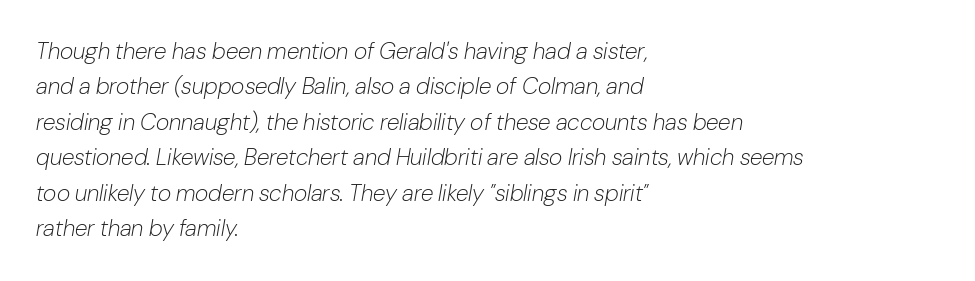
{"italic": "yes", "lean": "right", "slant_degrees": 10, "bold": "no", "underline": "no", "align": "left", "line_spacing": "normal", "line_spacing_ratio": 1.54, "letter_spacing": "normal", "letter_spacing_em": 0.0, "glyph_px": 23}
